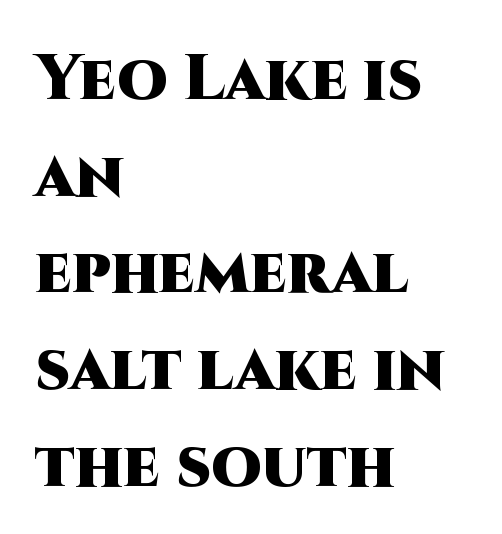
{"serif": "no", "italic": "no", "bold": "yes", "weight": "heavy", "width": "normal", "stroke_contrast": "high", "x_height": "large", "monospaced": "no", "underline": "no", "align": "left", "line_spacing": "normal", "line_spacing_ratio": 1.51, "letter_spacing": "normal", "letter_spacing_em": 0.0, "glyph_px": 64}
